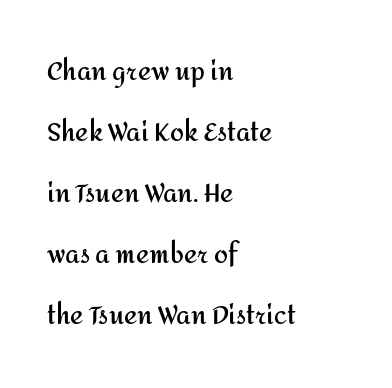
The image shows 25 px bold type, upright; set left-aligned, loose line spacing (2.44x), normal letter spacing, not underlined.
